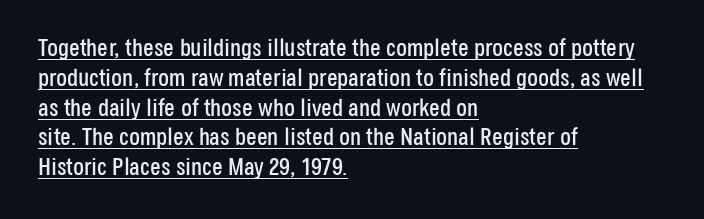
Tracking here is standard; glyphs follow each other at the usual distance. Nope, not italic — everything's standing straight. Each line starts at the same left margin while the right side varies. What decoration does the sample have? An underline.
